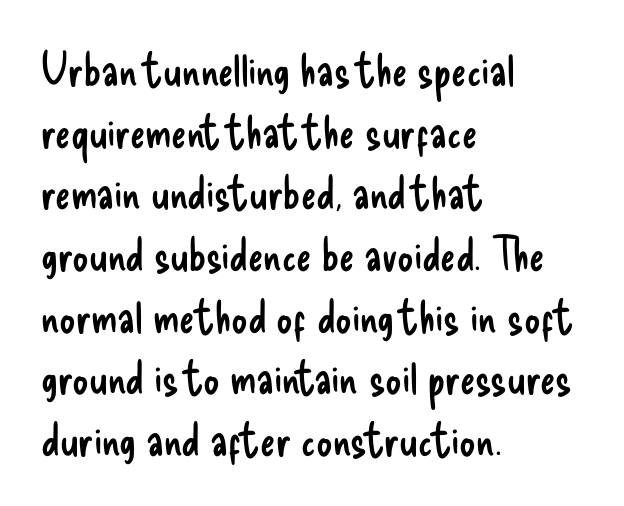
Q: Is the text bold? A: No.
Q: Is the text italic (slanted)? A: No, it is upright.
Q: Is the typeface a serif or a sans-serif typeface? A: Sans-serif.
Q: Is the text underlined? A: No.
Q: How is the paragraph aligned? A: Left-aligned.
Q: Is the spacing between letters normal or unusually wide? A: Normal.
Q: Is the spacing between lines tight, normal or loose? A: Normal.
Q: Width (condensed, normal, or wide)? A: Condensed.
Q: Stroke contrast? A: Low.
Q: x-height? A: Small.
Q: Monospaced? A: No.
